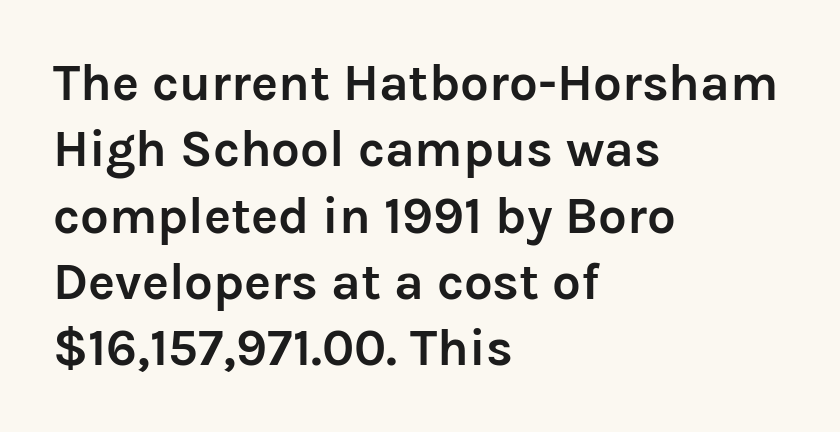
Q: Is the text bold? A: Yes.
Q: Is the text italic (slanted)? A: No, it is upright.
Q: Is the typeface a serif or a sans-serif typeface? A: Sans-serif.
Q: Is the text underlined? A: No.
Q: How is the paragraph aligned? A: Left-aligned.
Q: Is the spacing between letters normal or unusually wide? A: Normal.
Q: Is the spacing between lines tight, normal or loose? A: Normal.
Q: Width (condensed, normal, or wide)? A: Normal.
Q: Stroke contrast? A: Low.
Q: x-height? A: Medium.
Q: Monospaced? A: No.
